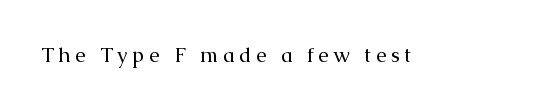
Stroke thickness stays within the range of a standard reading face or lighter. Quick note: underline off. In terms of posture, this sample is upright. In terms of letterspacing, this is a distinctly airy, spread setting.
